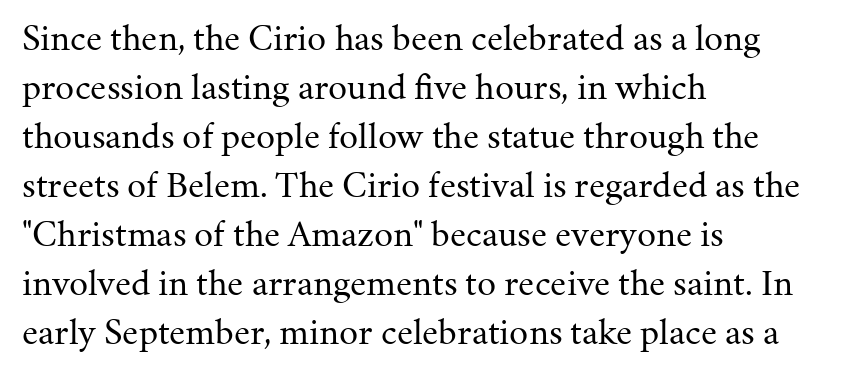
{"serif": "yes", "italic": "no", "bold": "no", "weight": "regular", "width": "normal", "stroke_contrast": "medium", "x_height": "medium", "monospaced": "no", "underline": "no", "align": "left", "line_spacing": "normal", "line_spacing_ratio": 1.29, "letter_spacing": "normal", "letter_spacing_em": 0.0, "glyph_px": 38}
